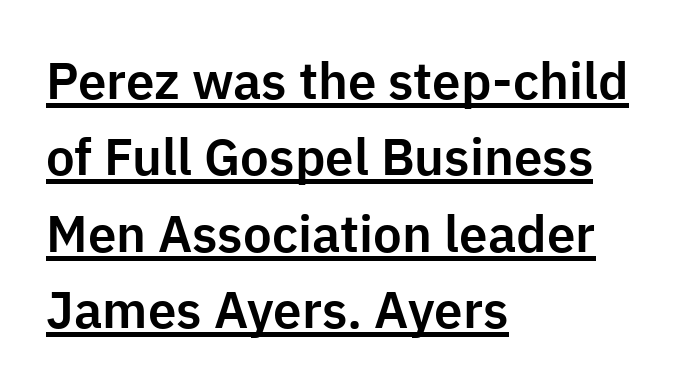
The image shows 51 px sans-serif type, upright; set left-aligned, normal line spacing (1.5x), normal letter spacing, underlined; low stroke contrast and a medium x-height.
